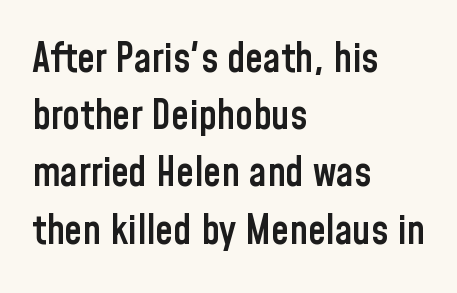
The image shows 40 px semibold, condensed sans-serif type, upright; set left-aligned, normal line spacing (1.43x), normal letter spacing, not underlined; low stroke contrast and a medium x-height.
